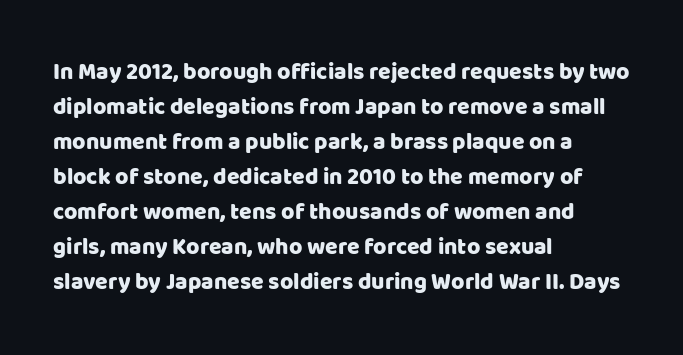
{"italic": "no", "underline": "no", "align": "left", "line_spacing": "normal", "line_spacing_ratio": 1.52, "letter_spacing": "normal", "letter_spacing_em": 0.0, "glyph_px": 23}
